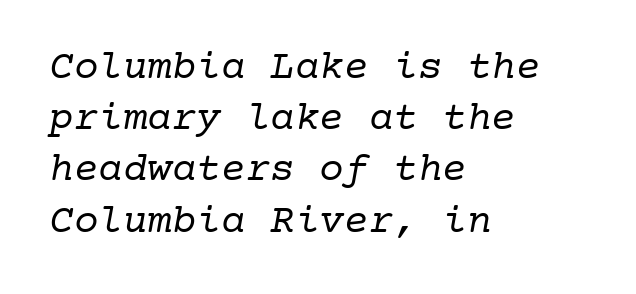
These lines are rendered in a fixed-pitch font. Is the letter spacing exaggerated? No — it looks like the ordinary default. Evenly set lines give the paragraph a standard silhouette. The paragraph has a hard left edge and a soft right edge.
